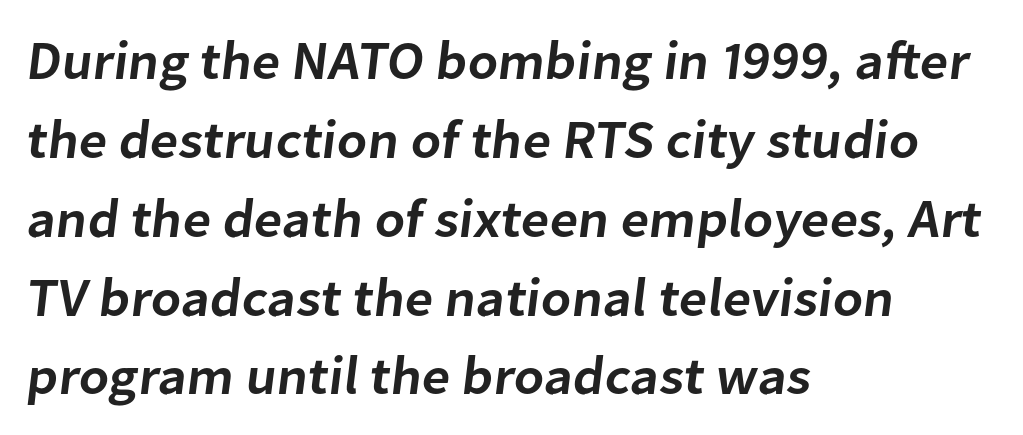
Q: Is the text bold? A: Semi-bold.
Q: Is the typeface a serif or a sans-serif typeface? A: Sans-serif.
Q: Is the text underlined? A: No.
Q: How is the paragraph aligned? A: Left-aligned.
Q: Is the spacing between letters normal or unusually wide? A: Normal.
Q: Is the spacing between lines tight, normal or loose? A: Normal.
Q: Width (condensed, normal, or wide)? A: Normal.
Q: Stroke contrast? A: Low.
Q: x-height? A: Medium.
Q: Monospaced? A: No.
